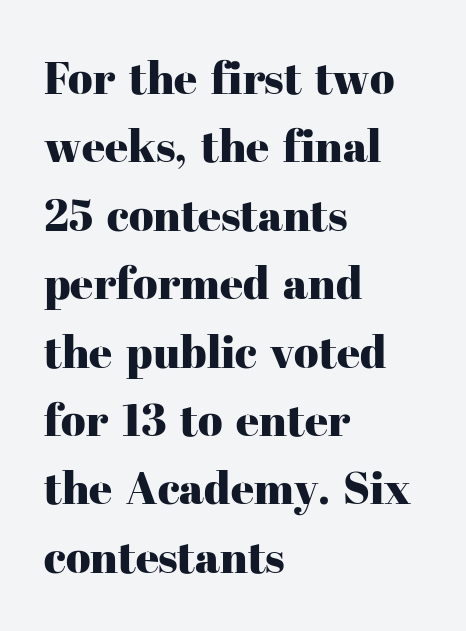
The image shows 45 px serif type, upright; set left-aligned, normal line spacing (1.52x), normal letter spacing, not underlined; high stroke contrast and a medium x-height.
